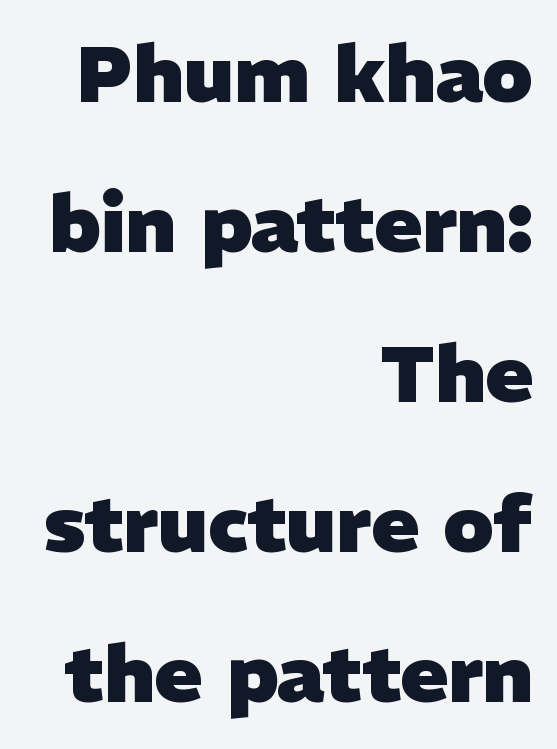
{"serif": "no", "bold": "yes", "weight": "heavy", "width": "normal", "stroke_contrast": "low", "x_height": "medium", "monospaced": "no", "underline": "no", "align": "right", "line_spacing": "loose", "line_spacing_ratio": 1.9, "letter_spacing": "normal", "letter_spacing_em": 0.0, "glyph_px": 79}
